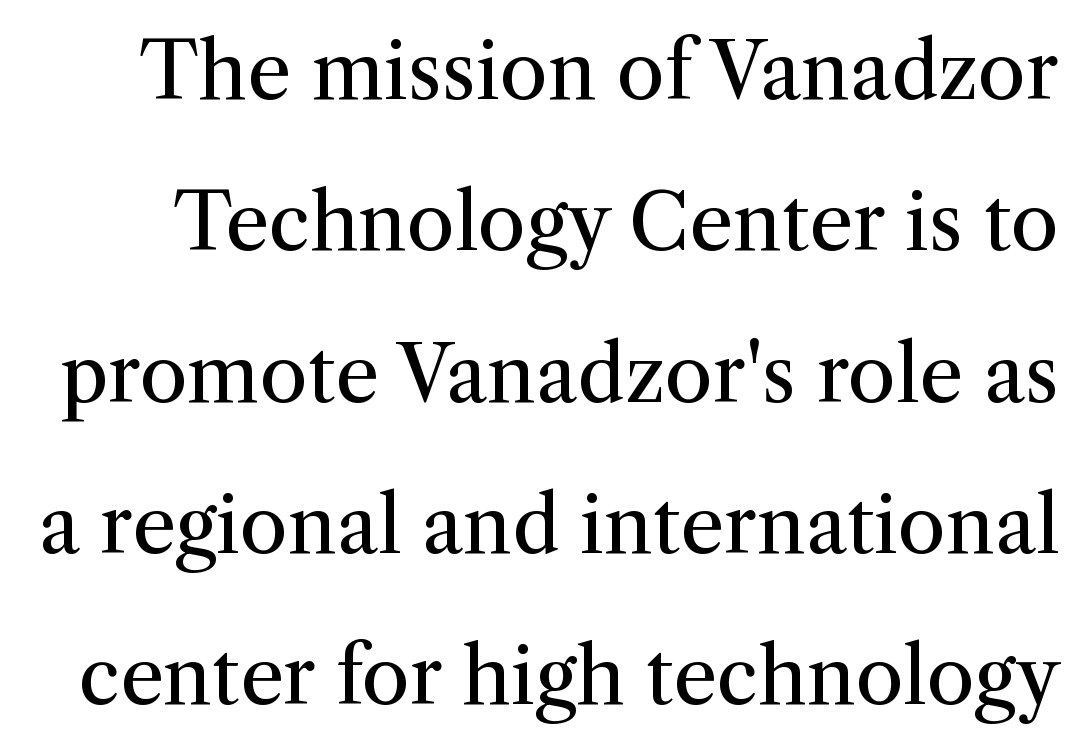
Think of a printed novel: that variable character pitch is what you see here. Lines of text with bare space underneath. Letter spacing: default. Weight class: somewhere from thin through regular. Is this a sans? No — the strokes have serifs. Every stem runs plumb, perpendicular to the baseline.
